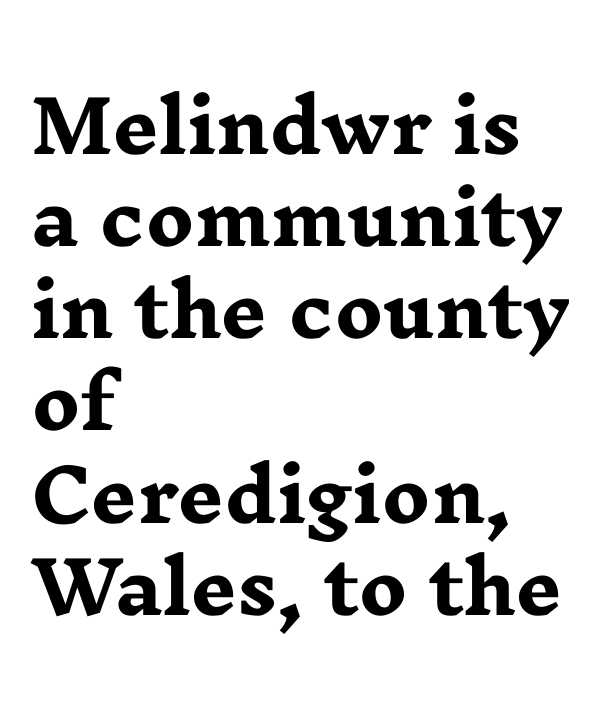
{"serif": "yes", "italic": "no", "bold": "yes", "weight": "heavy", "width": "wide", "stroke_contrast": "low", "x_height": "medium", "monospaced": "no", "underline": "no", "align": "left", "line_spacing": "normal", "line_spacing_ratio": 1.28, "letter_spacing": "normal", "letter_spacing_em": 0.0, "glyph_px": 72}
